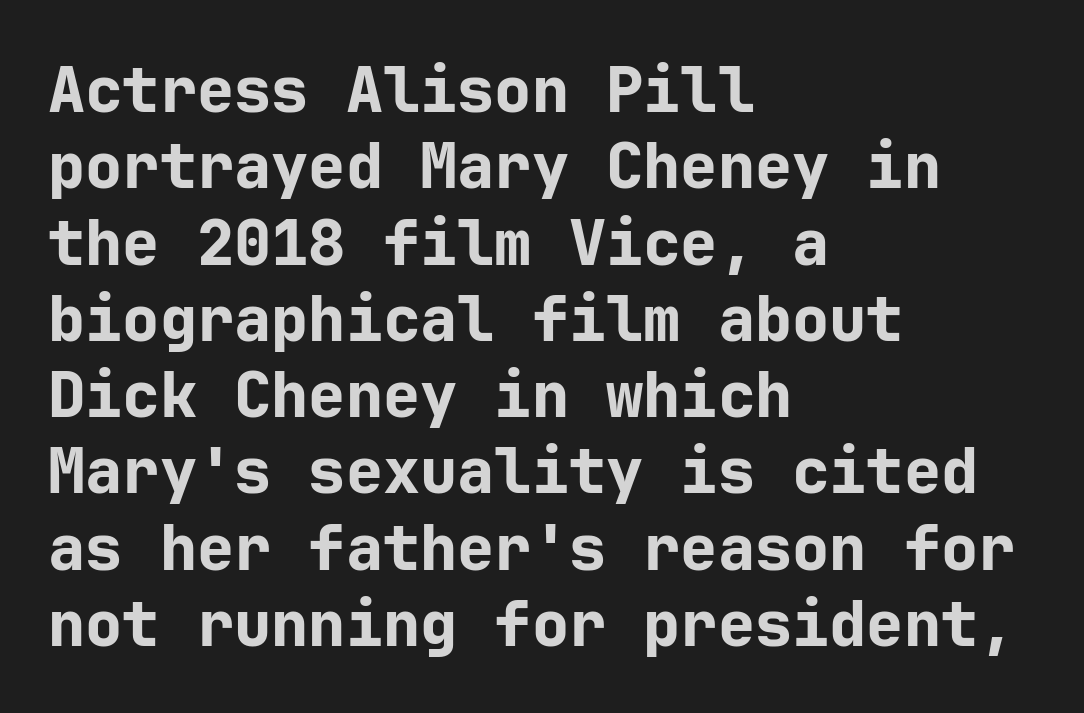
Left-aligned paragraph, ragged on the right. How are the letters spaced? Ordinarily, with no added tracking. This is heavy type, rendered in bold. Check where the strokes stop: nothing finishes them off — pure sans. The specimen reads as upright at a glance. The space directly below the letters is spotless.
